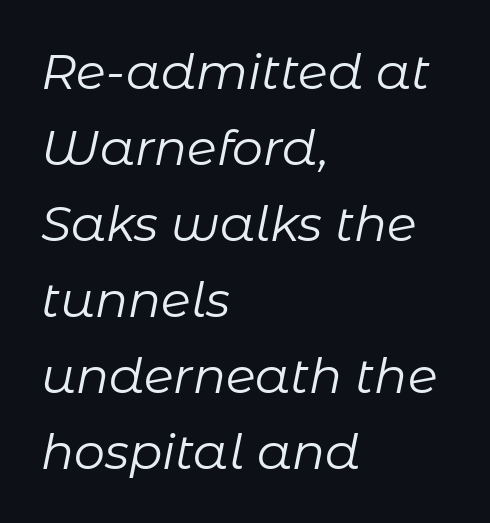
The image shows 49 px regular-weight type, italic (leaning right); set left-aligned, normal line spacing (1.55x), normal letter spacing, not underlined; low stroke contrast and a medium x-height.
